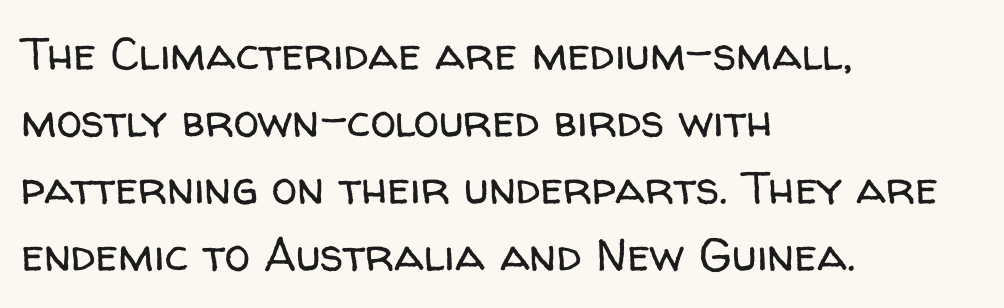
The image shows 46 px regular-weight sans-serif type, upright; set left-aligned, normal line spacing (1.46x), normal letter spacing, not underlined; low stroke contrast and a medium x-height.
